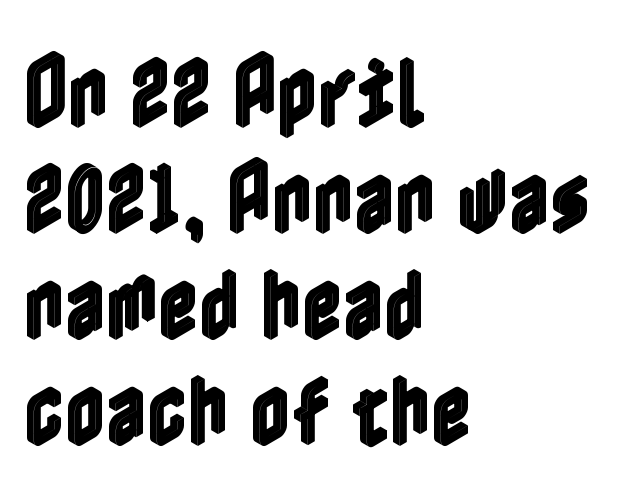
The image shows 79 px condensed type, upright; set left-aligned, normal line spacing (1.34x), normal letter spacing, not underlined; a medium x-height.
